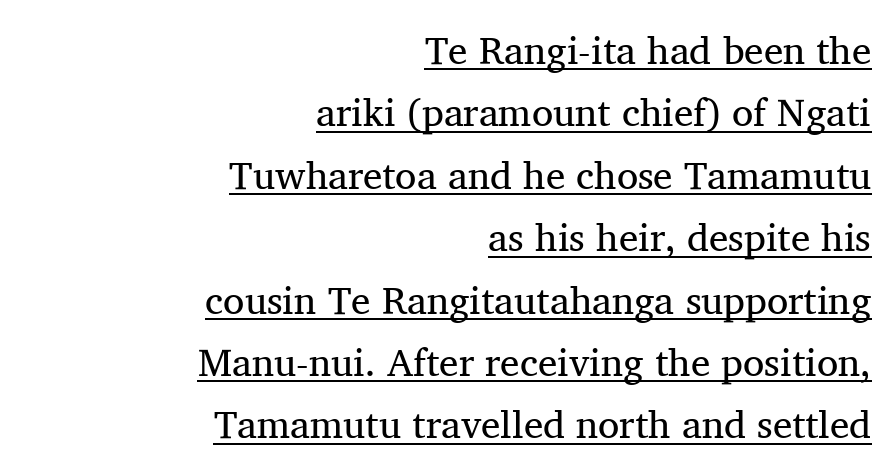
The image shows 39 px regular-weight serif type, upright; set right-aligned, normal line spacing (1.6x), normal letter spacing, underlined; medium stroke contrast and a medium x-height.
